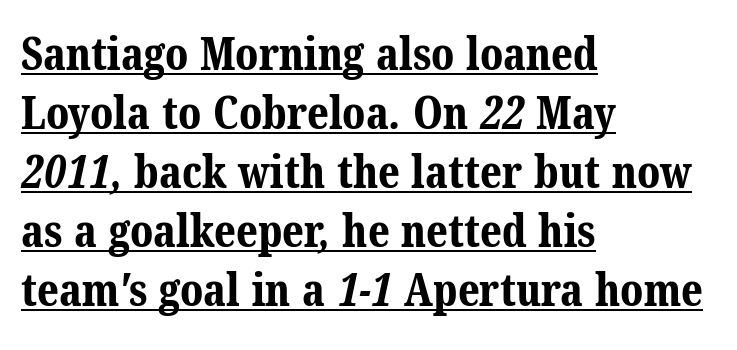
{"serif": "yes", "bold": "yes", "weight": "bold", "width": "normal", "stroke_contrast": "medium", "x_height": "medium", "monospaced": "no", "underline": "yes", "align": "left", "line_spacing": "normal", "line_spacing_ratio": 1.31, "letter_spacing": "normal", "letter_spacing_em": 0.0, "glyph_px": 45}
